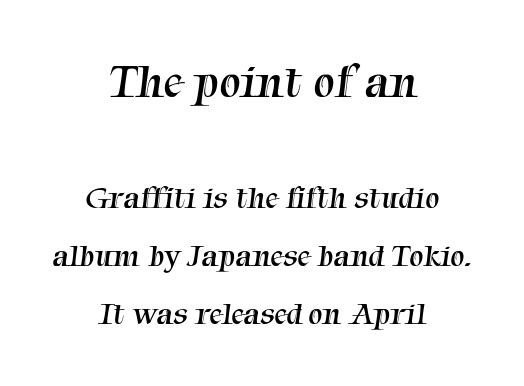
Yep, those are serifs on the letters. Looks like regular typesetting: each glyph gets only the width it needs. Alignment: centered. Of the two passages, the one on top uses the larger point size. No letter is thick-stroked: the sample isn't bold.
